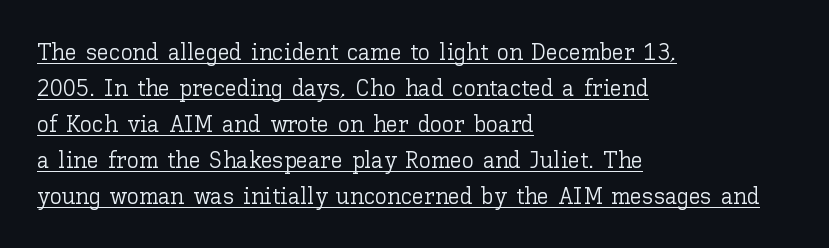
The image shows 24 px text type, upright; set left-aligned, normal line spacing (1.5x), normal letter spacing, underlined.
